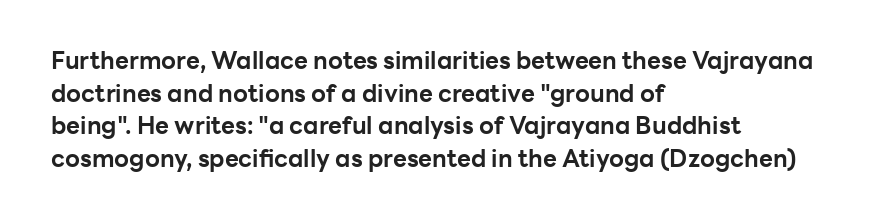
The rendering uses a moderate line-height, typical for paragraphs. The typography opts for an upright posture over an oblique one. Each word holds together tightly as a unit, with standard inter-letter gaps. Left-aligned paragraph, ragged on the right. The sample has been set heavy, in full bold. The string is rendered with underlining switched off.
